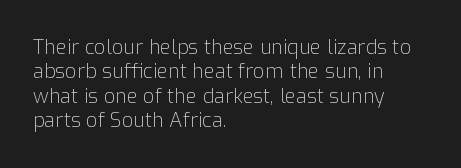
Q: Is the text bold? A: No.
Q: Is the text italic (slanted)? A: No, it is upright.
Q: Is the text underlined? A: No.
Q: How is the paragraph aligned? A: Left-aligned.
Q: Is the spacing between letters normal or unusually wide? A: Normal.
